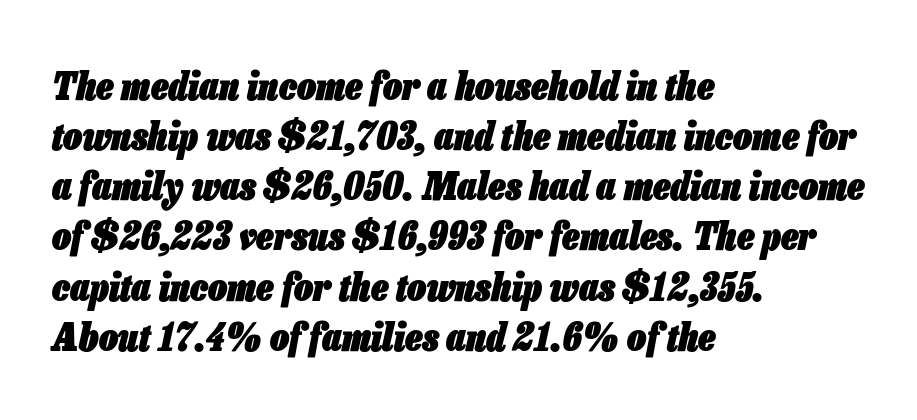
The image shows 38 px heavy, condensed type, italic (leaning right); set left-aligned, normal line spacing (1.32x), normal letter spacing, not underlined; low stroke contrast and a medium x-height.
